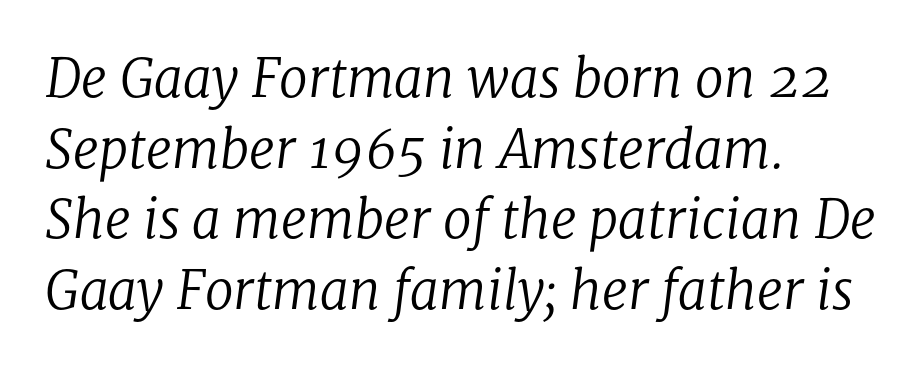
{"serif": "yes", "italic": "yes", "lean": "right", "slant_degrees": 8, "bold": "no", "weight": "regular", "width": "normal", "stroke_contrast": "low", "x_height": "medium", "monospaced": "no", "underline": "no", "align": "left", "line_spacing": "normal", "line_spacing_ratio": 1.36, "letter_spacing": "normal", "letter_spacing_em": 0.0, "glyph_px": 52}
